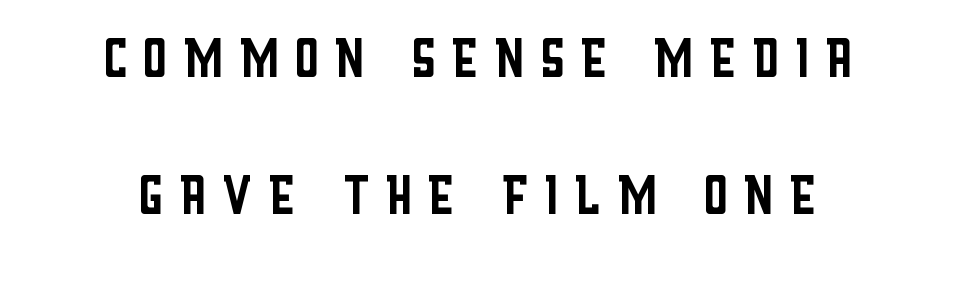
The image shows 72 px regular-weight, condensed sans-serif type, upright; set centered, loose line spacing (1.9x), not underlined; low stroke contrast and a large x-height.
